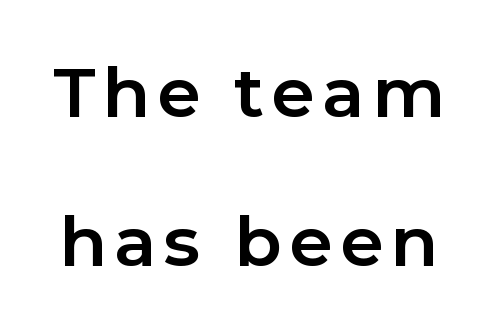
The image shows 69 px bold sans-serif type, upright; set loose line spacing (2.16x), not underlined; low stroke contrast and a medium x-height.
